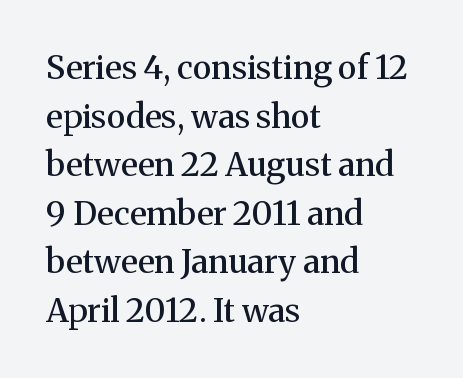
{"serif": "yes", "italic": "no", "bold": "semi", "weight": "semibold", "width": "normal", "stroke_contrast": "medium", "x_height": "medium", "monospaced": "no", "underline": "no", "align": "left", "line_spacing": "normal", "line_spacing_ratio": 1.47, "letter_spacing": "normal", "letter_spacing_em": 0.0, "glyph_px": 33}
